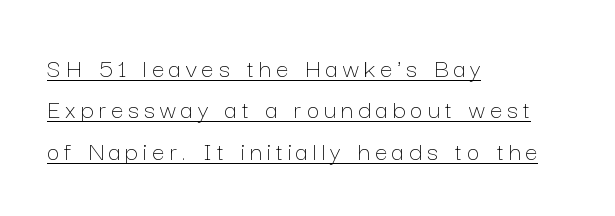
The image shows 28 px thin type, upright; set left-aligned, normal line spacing (1.48x), underlined; low stroke contrast and a medium x-height.
